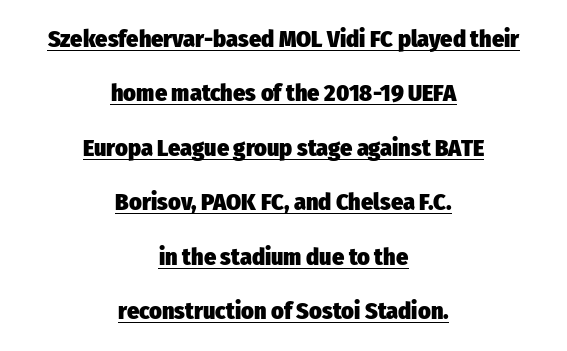
{"italic": "no", "bold": "yes", "underline": "yes", "align": "center", "line_spacing": "loose", "line_spacing_ratio": 2.27, "letter_spacing": "normal", "letter_spacing_em": 0.0, "glyph_px": 24}
